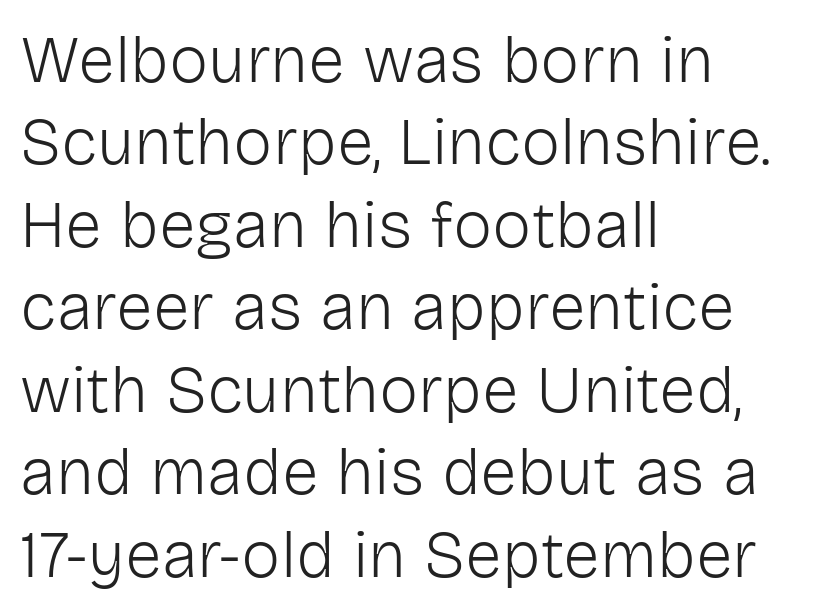
These lines are set flush left with a ragged right edge. The passage shown is typeset with a sans-serif family. Words appear dense and cohesive because spacing is normal. Bold? No — there's no thickening of the strokes. Spacing verdict: proportional, widths tailored to each character.
